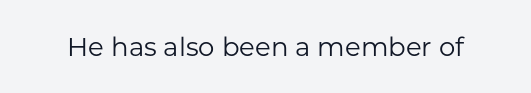
A roman cut, with each character standing at attention. Decoration check: the copy has no underline. The gaps between neighbouring characters are ordinary and unremarkable. Bold? No — there's no thickening of the strokes.
